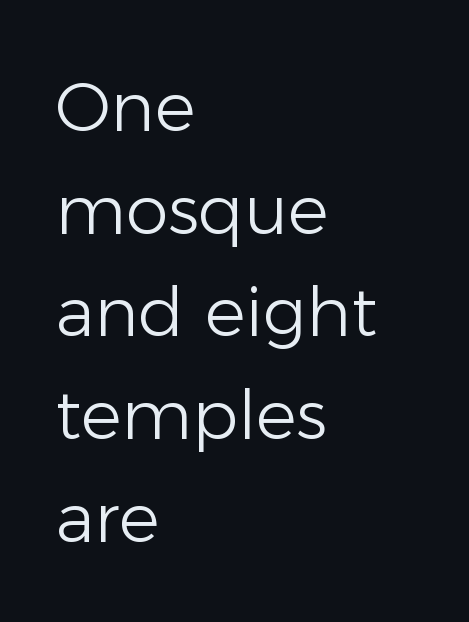
The image shows 68 px light sans-serif type, upright; set left-aligned, normal line spacing (1.51x), normal letter spacing, not underlined; low stroke contrast and a medium x-height.
